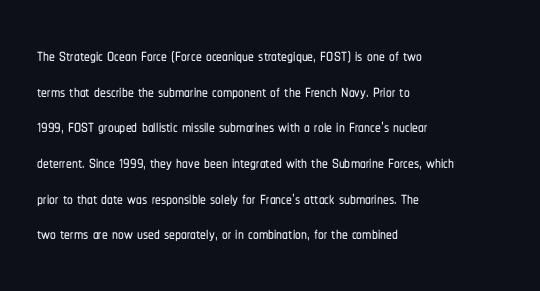
{"italic": "no", "underline": "no", "align": "left", "line_spacing": "normal", "line_spacing_ratio": 1.55, "letter_spacing": "normal", "letter_spacing_em": 0.0, "glyph_px": 23}
